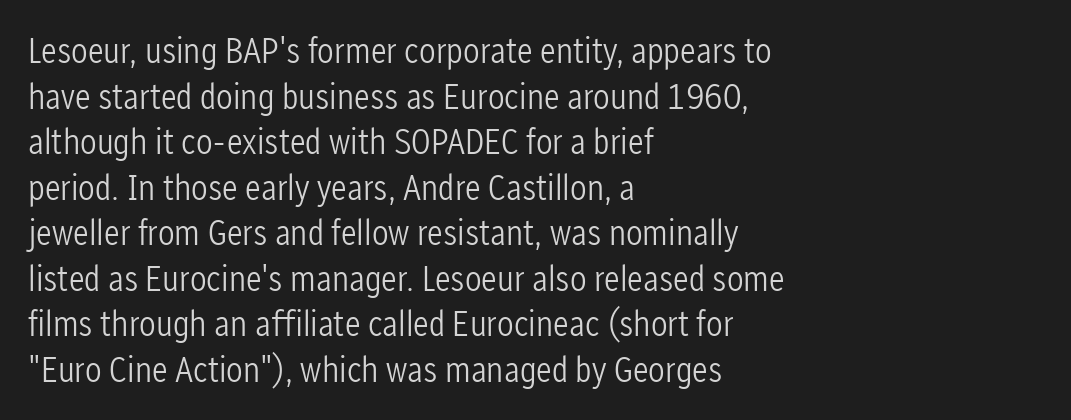
The image shows 37 px light, condensed sans-serif type, upright; set left-aligned, line spacing 1.23x, normal letter spacing, not underlined; low stroke contrast and a medium x-height.
